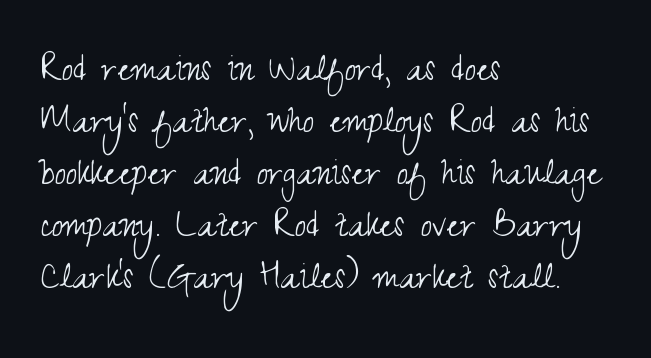
The image shows 42 px light, condensed sans-serif type, upright; set left-aligned, line spacing 1.24x, normal letter spacing, not underlined; medium stroke contrast and a small x-height.
